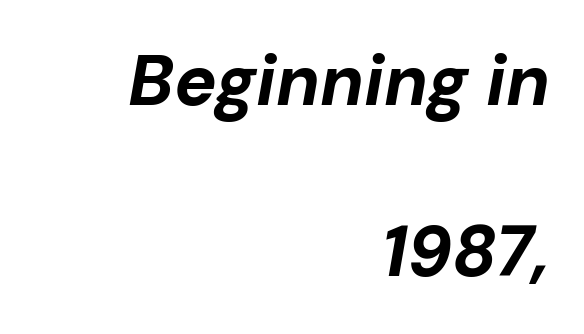
{"italic": "yes", "lean": "right", "slant_degrees": 10, "bold": "yes", "weight": "bold", "width": "normal", "stroke_contrast": "low", "x_height": "medium", "monospaced": "no", "underline": "no", "align": "right", "line_spacing": "loose", "line_spacing_ratio": 2.41, "letter_spacing": "normal", "letter_spacing_em": 0.0, "glyph_px": 71}
